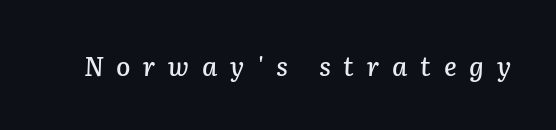
Q: Is the text italic (slanted)? A: Yes, it leans right by about 2 degrees.
Q: Is the text underlined? A: No.
Q: Is the spacing between letters normal or unusually wide? A: Unusually wide.
